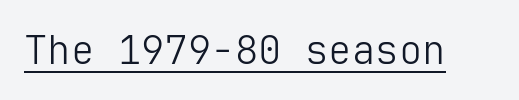
Does the type have serifs? No, each stem ends abruptly. Weight: not bold — regular or lighter. This rendering features underlined lettering. Tracking value appears to be zero — textbook default spacing. Ascenders rise straight up at ninety degrees.
